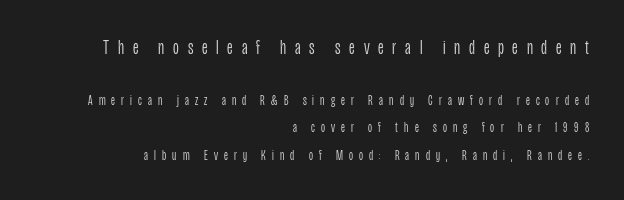
The image shows 20 px text type, upright; set right-aligned, loose line spacing (1.98x), unusually wide letter spacing (+0.44 em), not underlined; the first (top) block is 1.43x larger.
